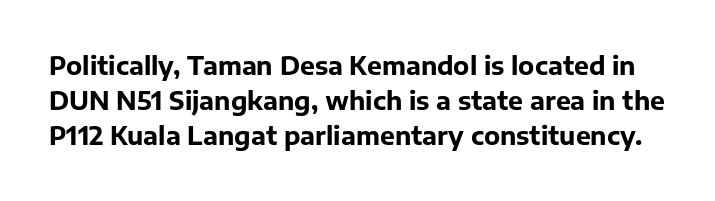
Q: Is the text bold? A: Yes.
Q: Is the text italic (slanted)? A: No, it is upright.
Q: Is the text underlined? A: No.
Q: Is the spacing between letters normal or unusually wide? A: Normal.
Q: Is the spacing between lines tight, normal or loose? A: Normal.
